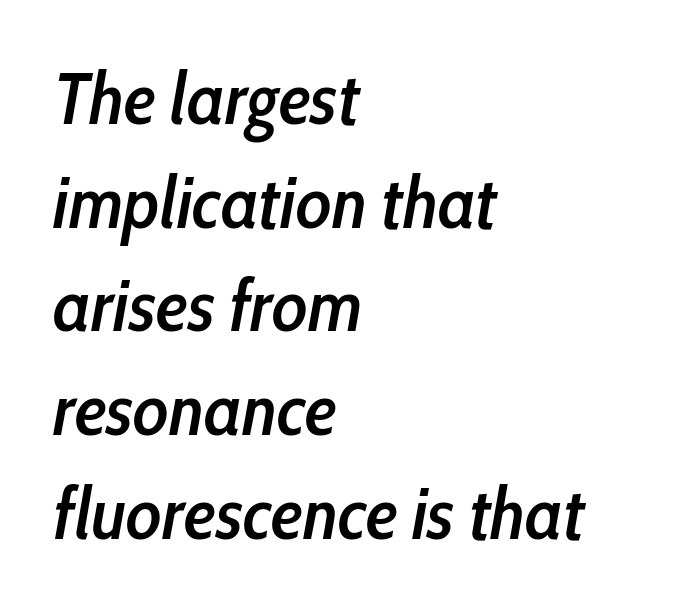
{"italic": "yes", "lean": "right", "slant_degrees": 10, "bold": "semi", "weight": "semibold", "width": "condensed", "stroke_contrast": "low", "x_height": "medium", "monospaced": "no", "underline": "no", "align": "left", "line_spacing": "normal", "line_spacing_ratio": 1.42, "letter_spacing": "normal", "letter_spacing_em": 0.0, "glyph_px": 73}
